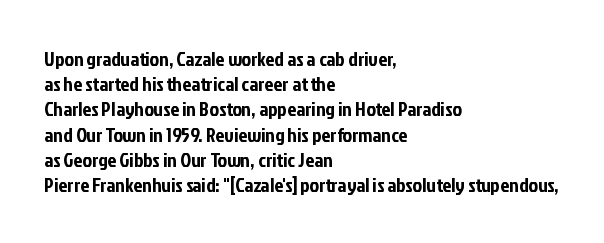
These lines keep a tight, regular rhythm from letter to letter. Successive baselines arrive at the customary interval. Unmarked baselines from the first word to the last. Casual observation: everything's shoved over to the left. This sample uses an upright cut, with every glyph sitting square on the baseline.
